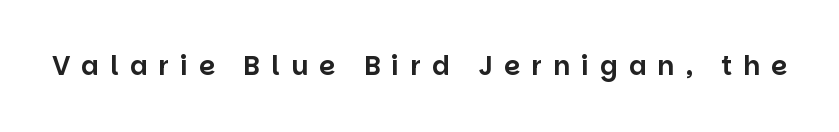
The image shows 26 px text type, upright; set unusually wide letter spacing (+0.43 em), not underlined.
